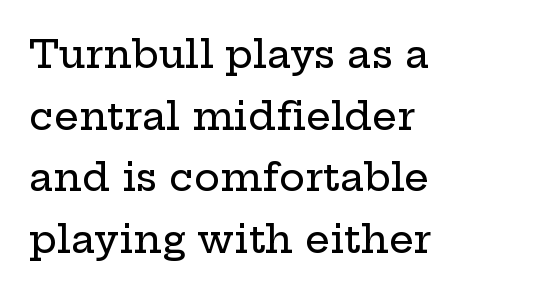
{"serif": "yes", "italic": "no", "width": "wide", "stroke_contrast": "low", "x_height": "medium", "monospaced": "no", "underline": "no", "align": "left", "line_spacing": "normal", "line_spacing_ratio": 1.58, "letter_spacing": "normal", "letter_spacing_em": 0.0, "glyph_px": 39}
